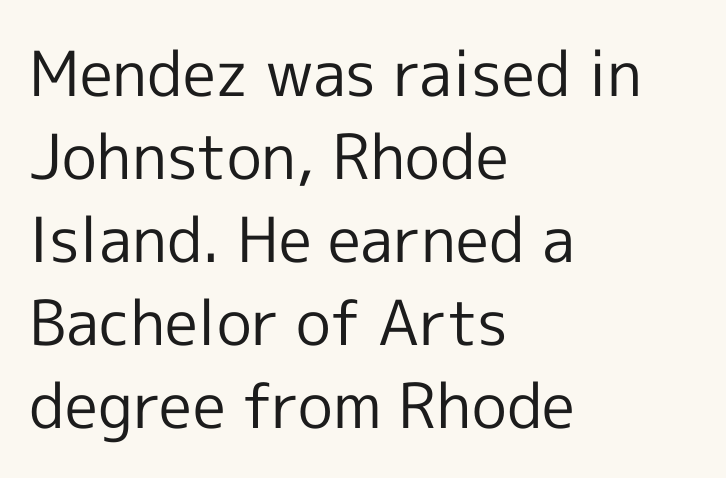
{"serif": "no", "italic": "no", "bold": "no", "weight": "regular", "width": "normal", "x_height": "medium", "monospaced": "no", "underline": "no", "align": "left", "line_spacing": "normal", "line_spacing_ratio": 1.34, "letter_spacing": "normal", "letter_spacing_em": 0.0, "glyph_px": 62}
